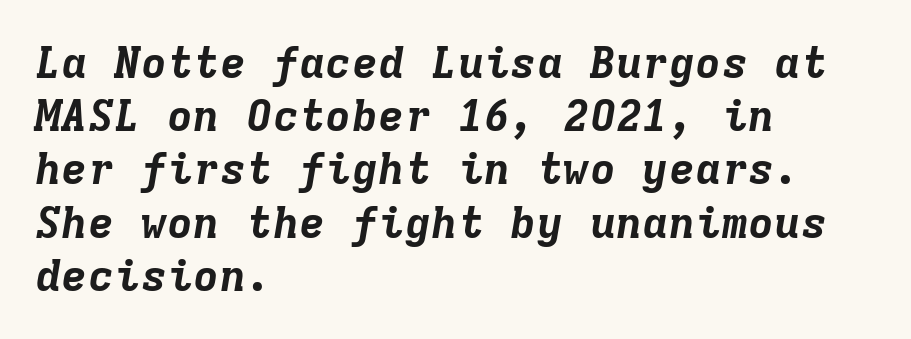
Q: Is the text bold? A: Yes.
Q: Is the text italic (slanted)? A: Yes, it leans right by about 9 degrees.
Q: Is the text underlined? A: No.
Q: How is the paragraph aligned? A: Left-aligned.
Q: Is the spacing between letters normal or unusually wide? A: Normal.
Q: Width (condensed, normal, or wide)? A: Normal.
Q: Stroke contrast? A: Low.
Q: x-height? A: Medium.
Q: Monospaced? A: Yes.
